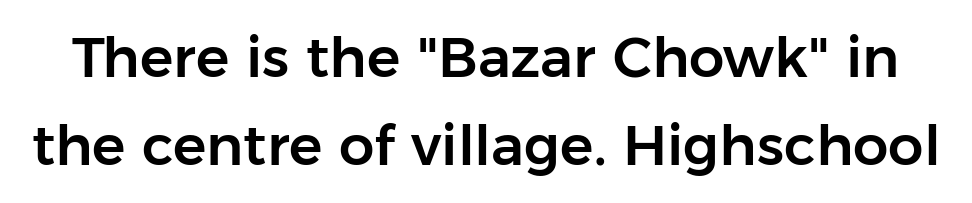
Q: Is the text italic (slanted)? A: No, it is upright.
Q: Is the typeface a serif or a sans-serif typeface? A: Sans-serif.
Q: Is the text underlined? A: No.
Q: Is the spacing between letters normal or unusually wide? A: Normal.
Q: Is the spacing between lines tight, normal or loose? A: Normal.
Q: Width (condensed, normal, or wide)? A: Normal.
Q: Stroke contrast? A: Low.
Q: x-height? A: Medium.
Q: Monospaced? A: No.
